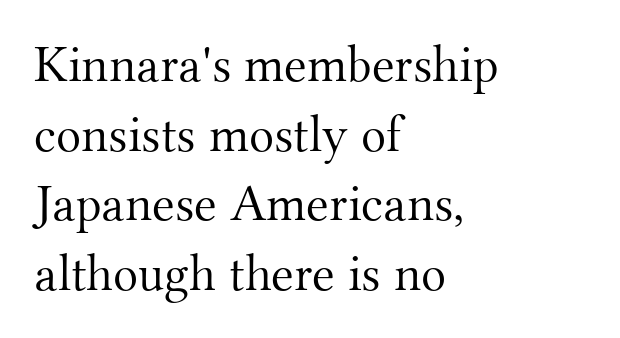
Teacher's note: observe the even left margin — that is flush-left alignment. Summary of vertical rhythm: regular, with standard interline spacing. A typesetter would call this proportional, since set widths differ per character. The specimen omits any rule beneath the text block's lines. The font sits on the lighter half of the weight spectrum, regular included.
